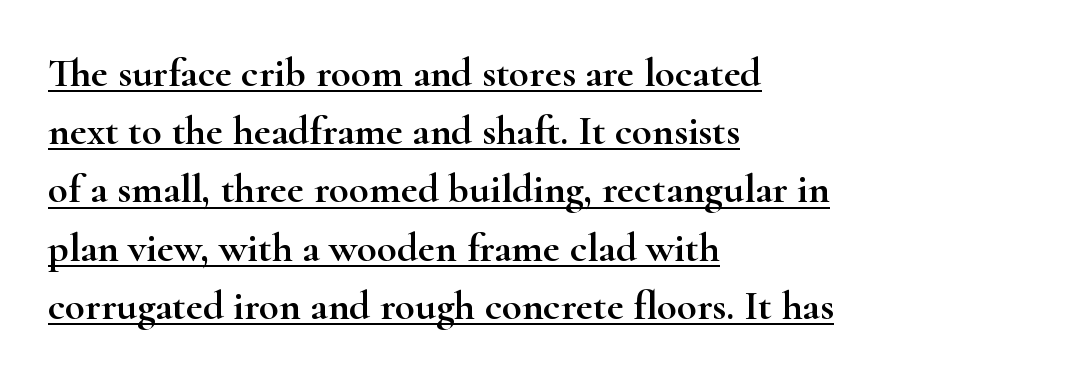
Layout note: lines flush left. Has an underline been added? It has. The letters advance in unequal steps, a hallmark of proportional type. A serif font was chosen for this passage.
